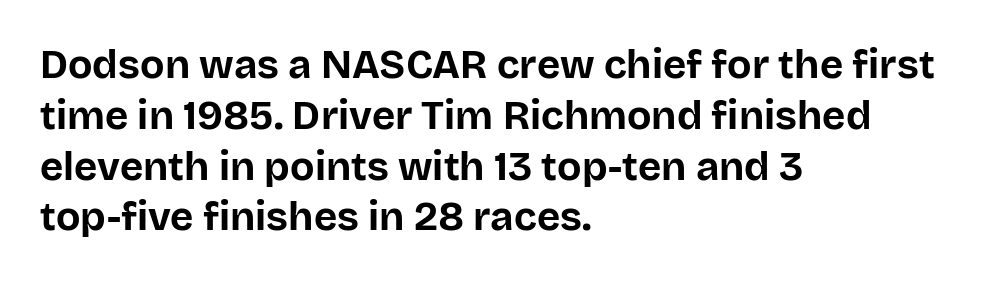
{"serif": "no", "italic": "no", "bold": "yes", "weight": "bold", "width": "normal", "stroke_contrast": "low", "x_height": "large", "monospaced": "no", "underline": "no", "align": "left", "line_spacing": "normal", "line_spacing_ratio": 1.27, "letter_spacing": "normal", "letter_spacing_em": 0.0, "glyph_px": 40}
